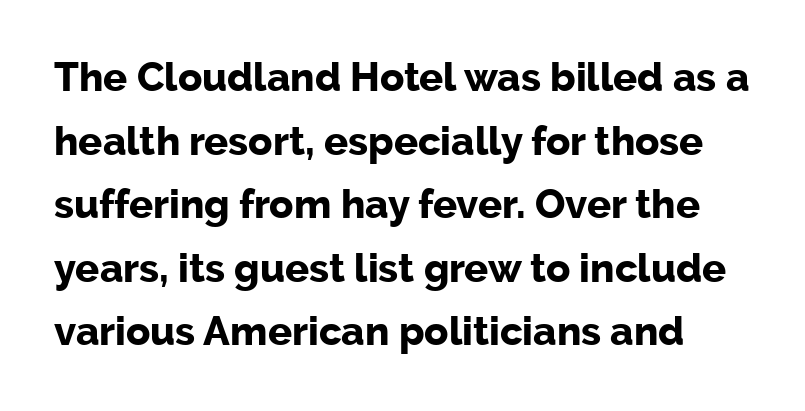
Horizontal bands of white between lines are of average thickness. The tracking reads as untouched default to a designer's eye. A roman cut, with each character standing at attention. A sans-serif font was chosen for this passage. Character widths vary here, with narrow letters taking less room than wide ones. Just letters on the line, the space beneath them empty.
